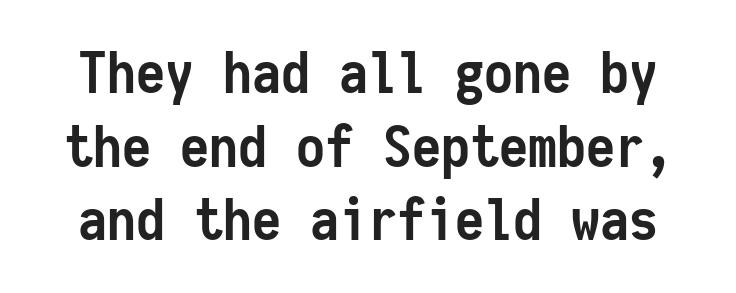
This sample has the even, mechanical cadence of fixed-width lettering. Notice how the stems are strictly vertical — no italics here. A typesetter would label this face a sans. This rendering leaves character spacing at its baseline value. Heft: maximum for text — a bold. Vertical spacing — default.
